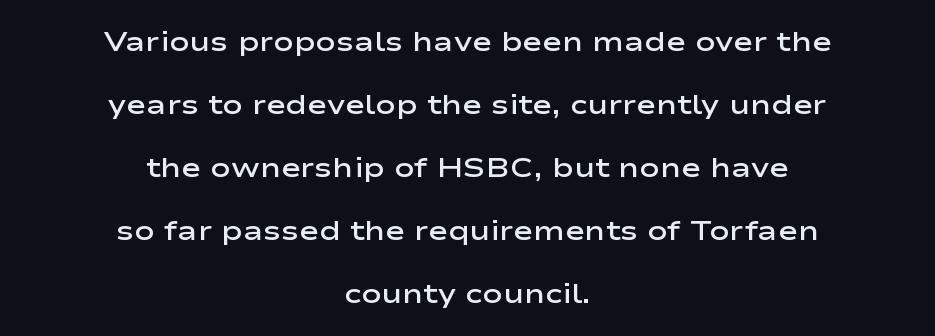
{"italic": "no", "bold": "semi", "underline": "no", "align": "center", "line_spacing": "loose", "line_spacing_ratio": 2.33, "letter_spacing": "normal", "letter_spacing_em": 0.0, "glyph_px": 27}
